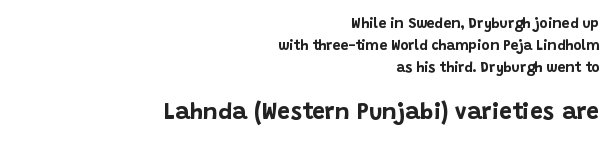
Whoever set this made the second block the dominant, larger element. Leading matches the norm, producing a regular column. Is the letter spacing exaggerated? No — it looks like the ordinary default. The ragged edge is on the left, which tells us the setting is flush right. Posture: vertical. Honestly, there is no underline to notice here at all.
